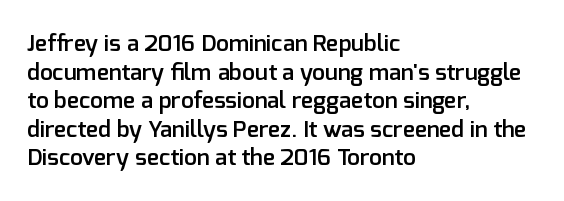
Q: Is the text bold? A: Semi-bold.
Q: Is the text italic (slanted)? A: No, it is upright.
Q: Is the text underlined? A: No.
Q: How is the paragraph aligned? A: Left-aligned.
Q: Is the spacing between letters normal or unusually wide? A: Normal.
